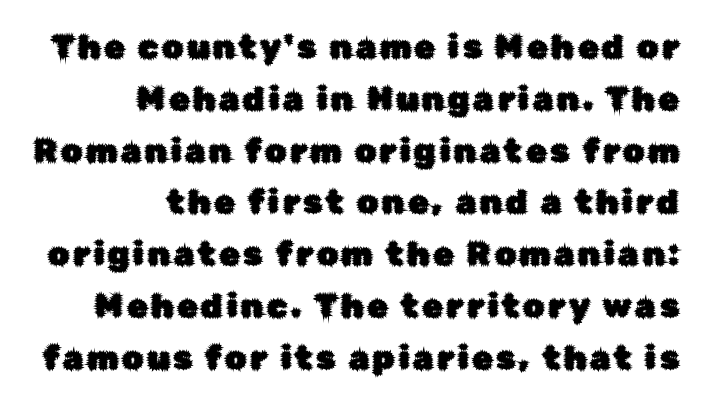
The image shows 33 px sans-serif type, upright; set right-aligned, normal line spacing (1.57x), not underlined; low stroke contrast and a medium x-height.
